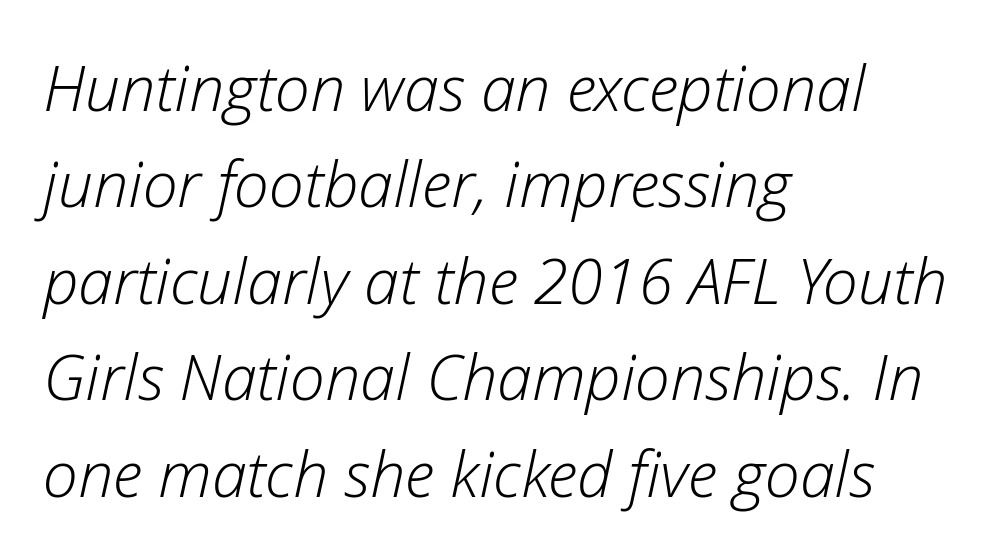
{"italic": "yes", "lean": "right", "slant_degrees": 12, "bold": "no", "weight": "light", "width": "normal", "stroke_contrast": "low", "x_height": "medium", "monospaced": "no", "underline": "no", "align": "left", "line_spacing": "normal", "line_spacing_ratio": 1.53, "letter_spacing": "normal", "letter_spacing_em": 0.0, "glyph_px": 63}
